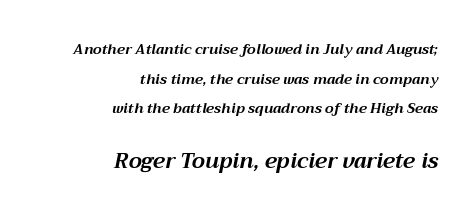
{"italic": "yes", "lean": "right", "slant_degrees": 12, "bold": "yes", "underline": "no", "align": "right", "line_spacing": "loose", "line_spacing_ratio": 2.11, "letter_spacing": "normal", "letter_spacing_em": 0.0, "larger_block": "second", "size_ratio": 1.5, "glyph_px": 21}
